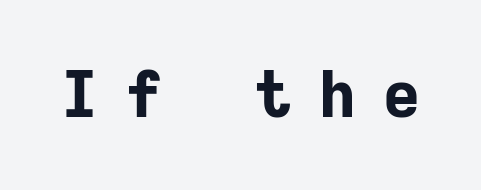
{"serif": "no", "italic": "no", "bold": "yes", "weight": "bold", "width": "normal", "stroke_contrast": "low", "x_height": "medium", "monospaced": "yes", "underline": "no", "letter_spacing": "wide", "letter_spacing_em": 0.39, "glyph_px": 65}
